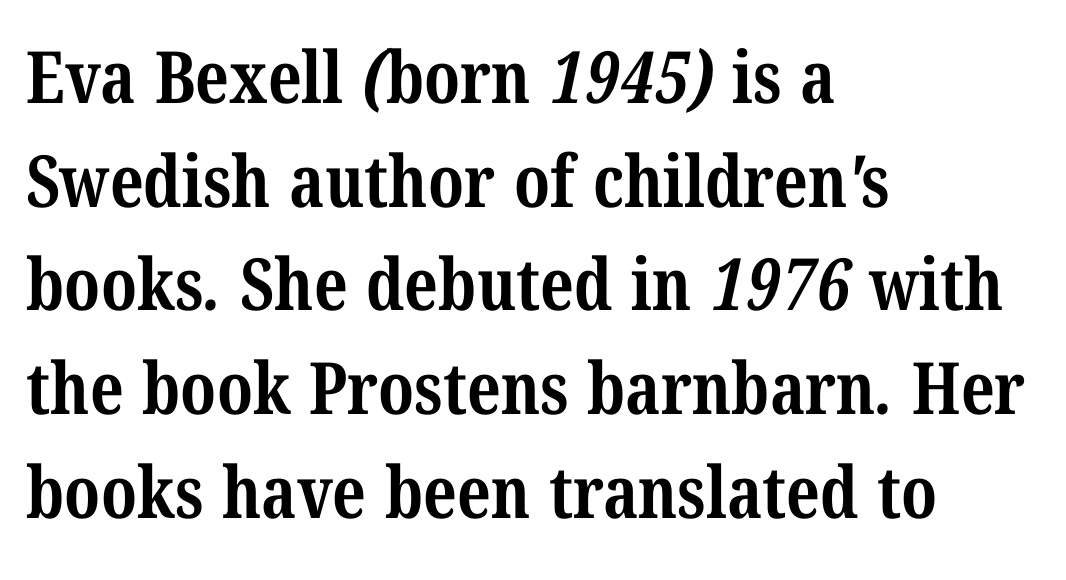
Line spacing here is normal. This rendering leaves character spacing at its baseline value. No word sits above an underline. Every row of glyphs begins at an identical x-position on the left. Typesetter's note: full bold, strokes at maximum text heaviness. Here the designer chose a conventional face with non-uniform glyph widths.
